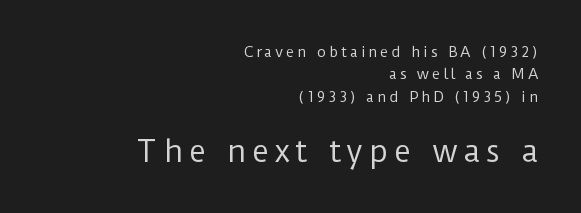
Two sizes are in play, and the larger belongs to the second block. The strokes are not fattened; the text isn't bold. Posture: vertical. The string is rendered with underlining switched off. Line endings align vertically; line beginnings do not. Looks like regular typesetting: each glyph gets only the width it needs.
